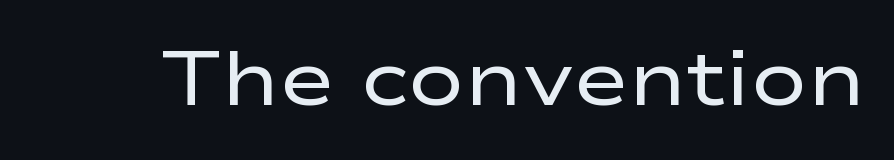
{"serif": "no", "italic": "no", "bold": "no", "weight": "regular", "width": "wide", "stroke_contrast": "low", "x_height": "medium", "monospaced": "no", "underline": "no", "letter_spacing": "normal", "letter_spacing_em": 0.0, "glyph_px": 76}
